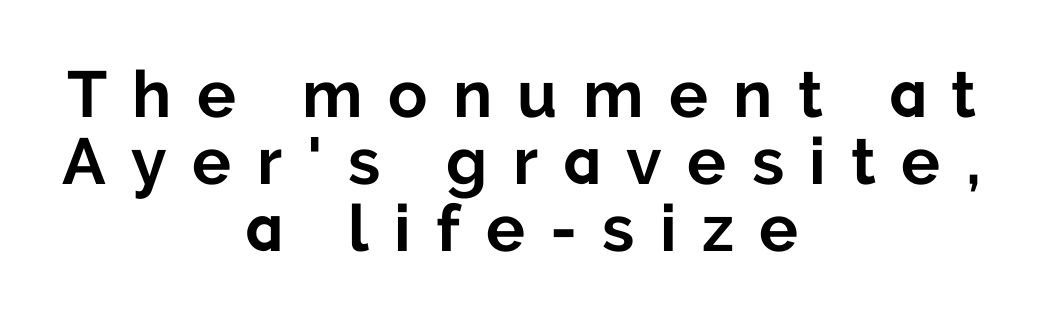
{"serif": "no", "italic": "no", "bold": "yes", "weight": "bold", "width": "normal", "stroke_contrast": "low", "x_height": "medium", "monospaced": "no", "underline": "no", "align": "center", "line_spacing": "tight", "line_spacing_ratio": 1.03, "letter_spacing": "wide", "letter_spacing_em": 0.39, "glyph_px": 65}
